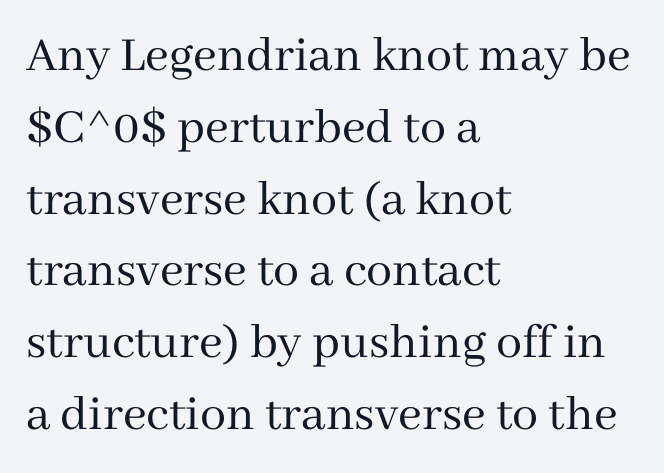
Q: Is the text bold? A: No.
Q: Is the text italic (slanted)? A: No, it is upright.
Q: Is the typeface a serif or a sans-serif typeface? A: Serif.
Q: Is the text underlined? A: No.
Q: How is the paragraph aligned? A: Left-aligned.
Q: Is the spacing between letters normal or unusually wide? A: Normal.
Q: Is the spacing between lines tight, normal or loose? A: Normal.
Q: Width (condensed, normal, or wide)? A: Normal.
Q: Stroke contrast? A: Medium.
Q: x-height? A: Medium.
Q: Monospaced? A: No.
